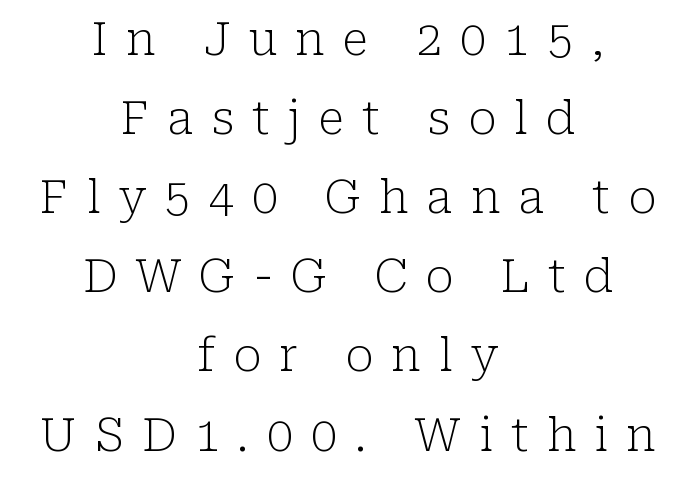
The image shows 46 px light serif type, upright; set centered, line spacing 1.72x, unusually wide letter spacing (+0.39 em), not underlined; low stroke contrast and a medium x-height.
